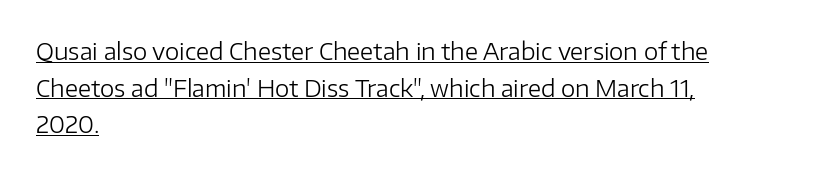
{"italic": "no", "bold": "no", "underline": "yes", "align": "left", "line_spacing": "normal", "line_spacing_ratio": 1.59, "letter_spacing": "normal", "letter_spacing_em": 0.0, "glyph_px": 23}
